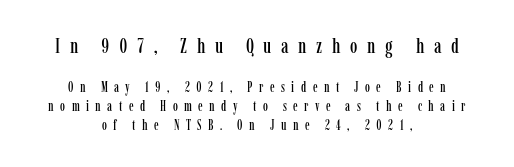
{"italic": "no", "underline": "no", "align": "center", "line_spacing": "normal", "line_spacing_ratio": 1.35, "letter_spacing": "wide", "letter_spacing_em": 0.46, "larger_block": "first", "size_ratio": 1.5, "glyph_px": 21}
